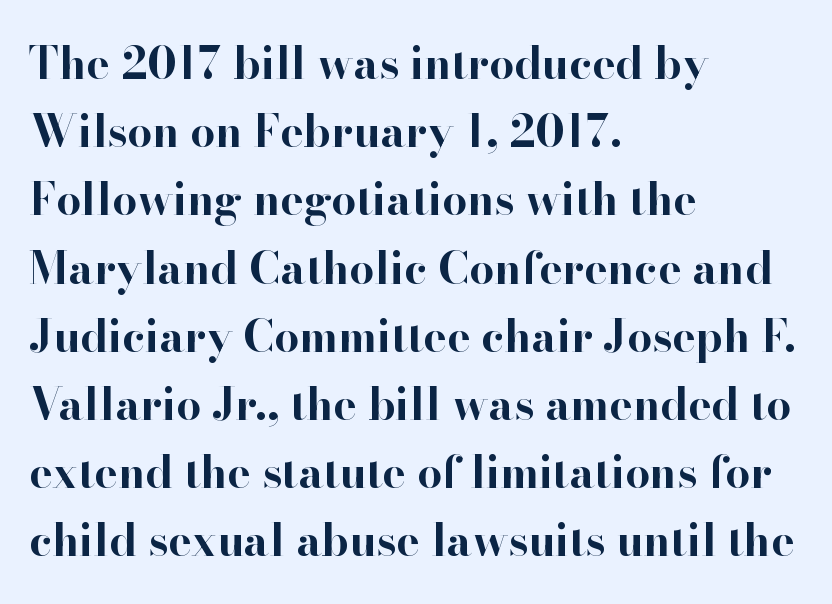
The image shows 44 px bold serif type, upright; set left-aligned, normal line spacing (1.55x), normal letter spacing, not underlined; high stroke contrast and a small x-height.
